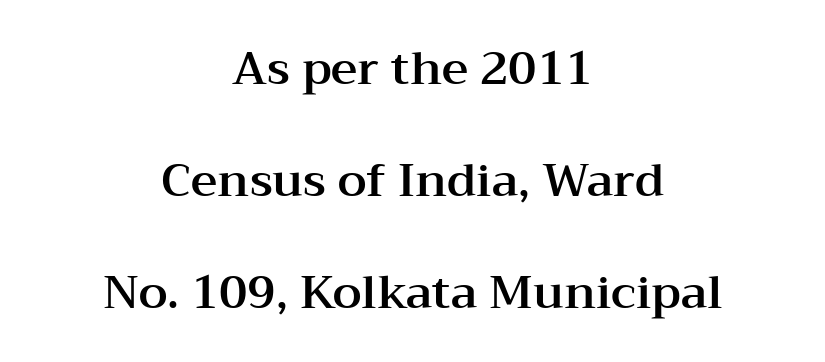
The image shows 46 px wide serif type, upright; set centered, loose line spacing (2.44x), normal letter spacing, not underlined; medium stroke contrast and a medium x-height.
